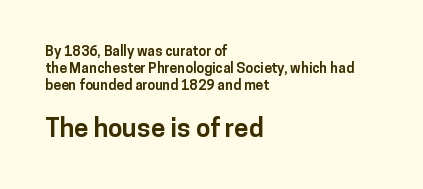
Q: Is the text bold? A: Yes.
Q: Is the text italic (slanted)? A: No, it is upright.
Q: Is the text underlined? A: No.
Q: How is the paragraph aligned? A: Left-aligned.
Q: Is the spacing between letters normal or unusually wide? A: Normal.
Q: Which block of text is set in a larger size, the first (top) or the second (bottom)? A: The second (bottom) one.
